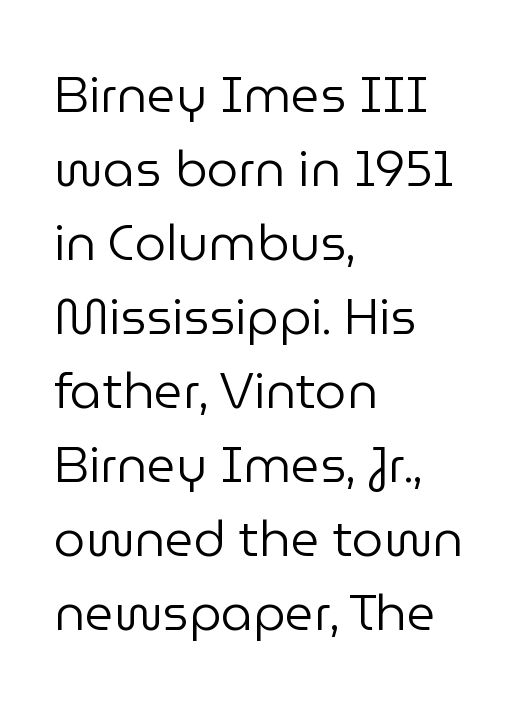
Designer's note — italics off, roman on. The characters are drawn with everyday or finer stroke widths. Successive baselines arrive at the customary interval. The text was rendered using a sans face with plain stroke endings. Each letter keeps its own natural width here, so spacing adapts to shape. The ragged edge is on the right, which tells us the setting is flush left.
